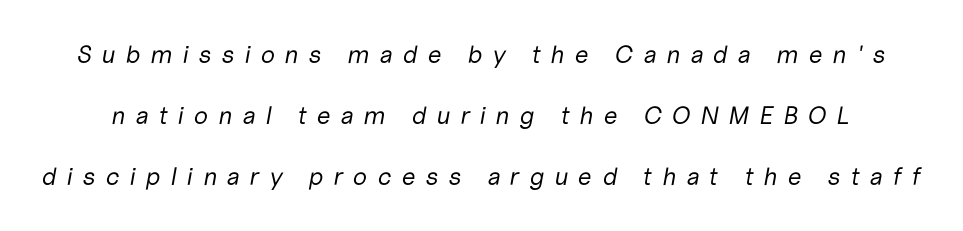
Style check: oblique. Leading: increased. The letters are spread apart with noticeably loose tracking. The letters look calm and open, with moderate or lighter stems. The specimen omits any rule beneath the text block's lines.
